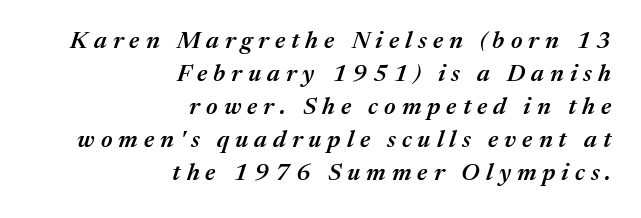
Each glyph is drawn with semibold strokes, heavier than normal yet not fully bold. The strip under each line holds only bare page. The rendering applies a slant to the glyphs. The tracking reads as deliberately expanded to a designer's eye. Horizontal bands of white between lines are of average thickness.
